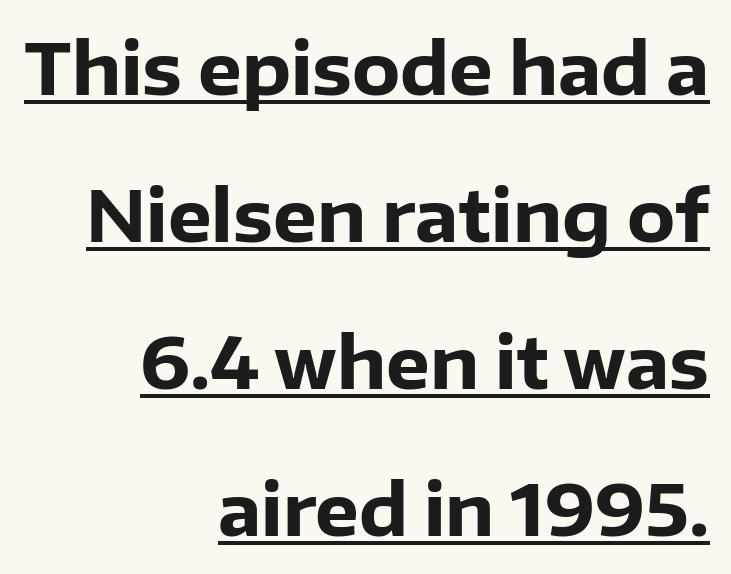
The image shows 70 px heavy sans-serif type, upright; set right-aligned, loose line spacing (2.1x), normal letter spacing, underlined; low stroke contrast and a medium x-height.
